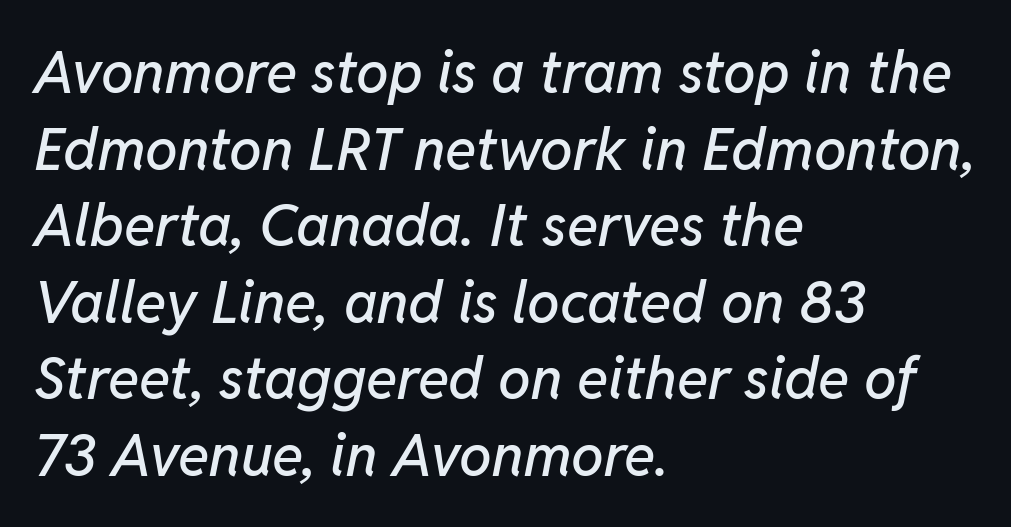
The image shows 58 px text type, italic (leaning right); set left-aligned, normal line spacing (1.32x), normal letter spacing, not underlined; low stroke contrast and a medium x-height.
